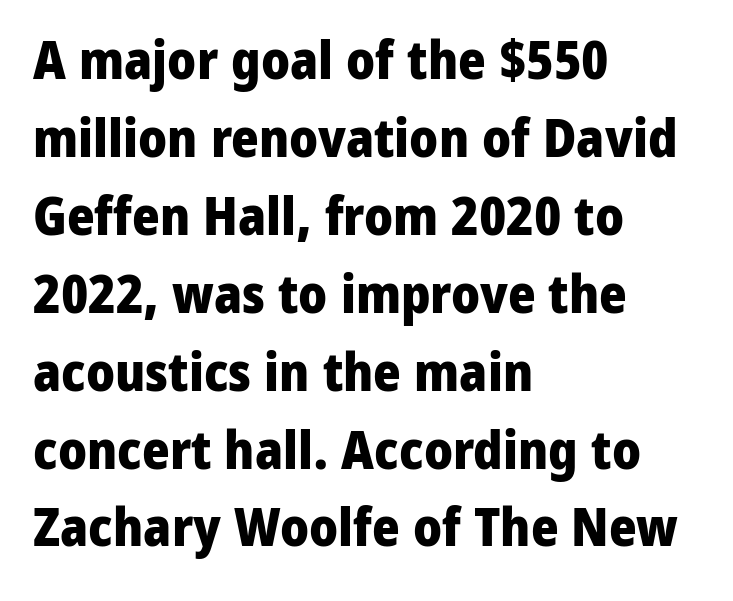
Each letter keeps its own natural width here, so spacing adapts to shape. Line beginnings align vertically; line endings do not. In terms of letterspacing, this is plain default setting. Students, this is bold: see how much ink each stroke carries. A roman cut, with each character standing at attention. Grotesque or geometric, the face here clearly has no serifs.
